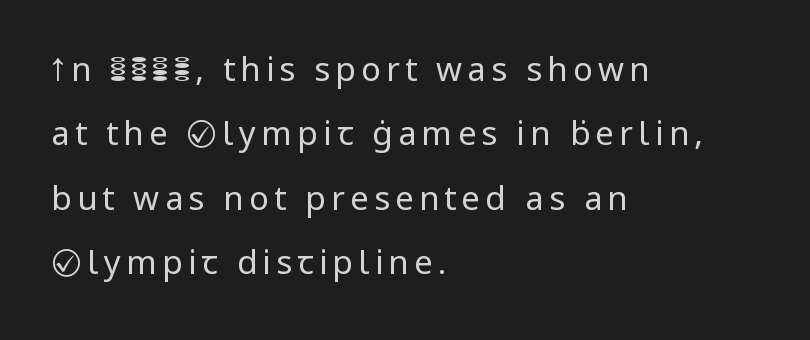
This block would shrink considerably if given ordinary leading; it's expanded now. The letters stand upright; this is a roman face. The letters advance in unequal steps, a hallmark of proportional type. The characters are drawn with everyday or finer stroke widths. In terms of letterform style, serifs are entirely absent.
